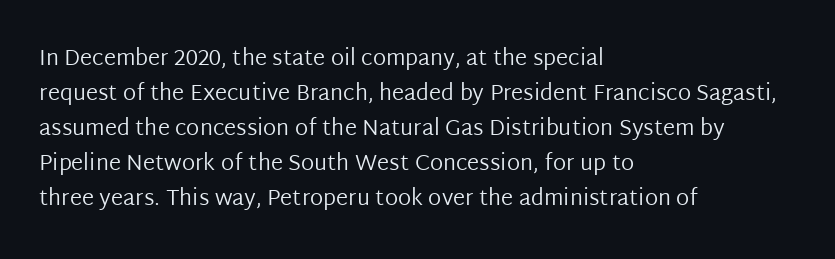
Every stem runs plumb, perpendicular to the baseline. Ink coverage per letter is moderate at most. Does extra space separate the letters? No, they use regular spacing. Line starts are locked; line ends wander. If you measured baseline to baseline, you'd find a middling distance.
